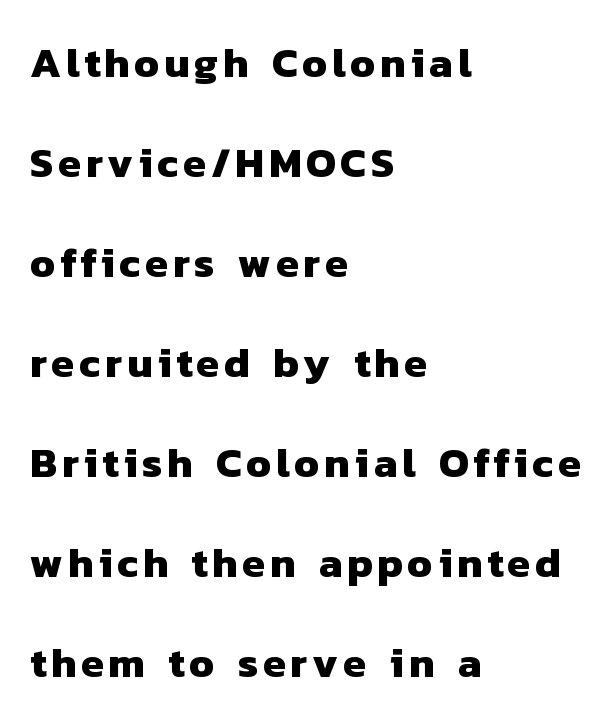
{"serif": "no", "bold": "yes", "weight": "heavy", "width": "normal", "stroke_contrast": "low", "x_height": "medium", "monospaced": "no", "underline": "no", "align": "left", "line_spacing": "loose", "line_spacing_ratio": 2.38, "glyph_px": 42}
